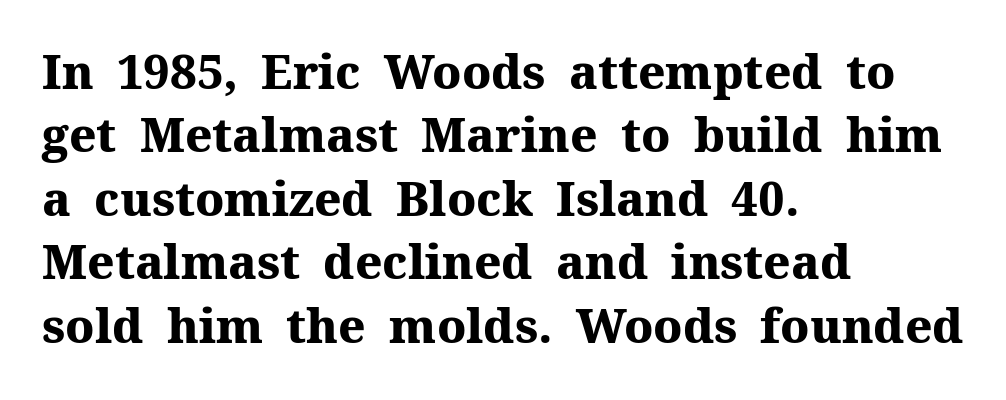
The image shows 47 px heavy serif type, upright; set left-aligned, normal line spacing (1.35x), normal letter spacing, not underlined; medium stroke contrast and a medium x-height.
